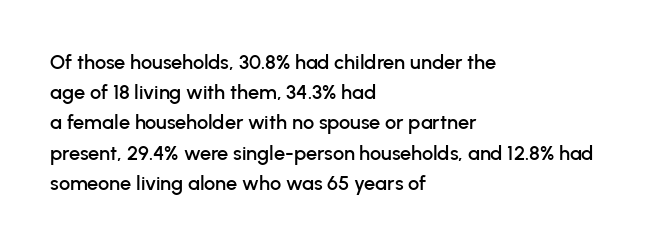
Words float on clear page, feet unadorned. Quick note: not italic, upright. Is there much room between lines? A standard amount, neither cramped nor airy. This sample is left-justified, so line endings fall wherever the words run out. Between one letter and the next there's only the usual sliver of space.
